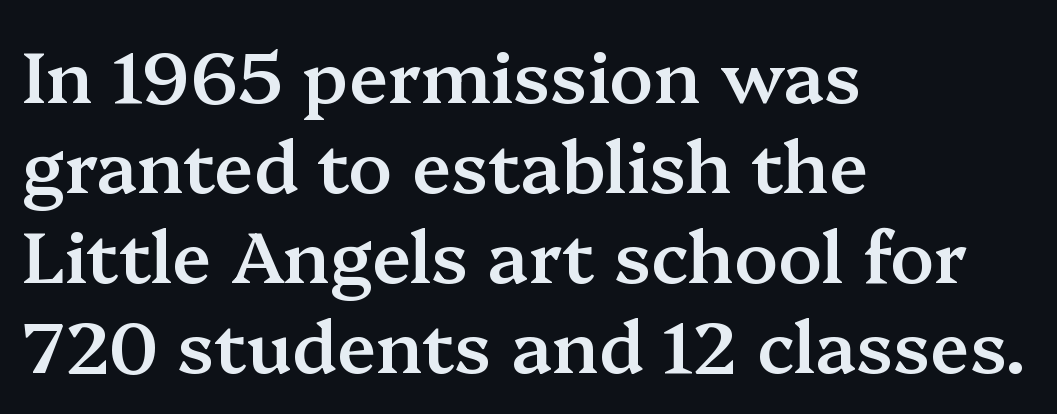
The image shows 72 px semibold serif type, upright; set left-aligned, normal line spacing (1.25x), normal letter spacing, not underlined; medium stroke contrast and a medium x-height.
